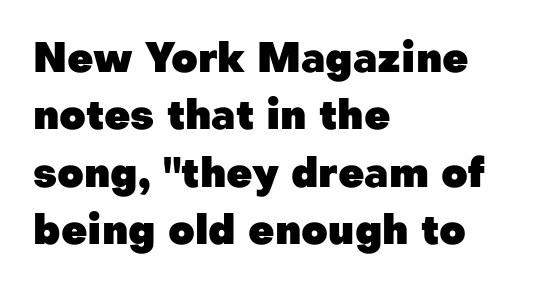
{"serif": "no", "italic": "no", "bold": "yes", "weight": "heavy", "width": "normal", "stroke_contrast": "low", "x_height": "medium", "monospaced": "no", "underline": "no", "align": "left", "line_spacing": "normal", "line_spacing_ratio": 1.4, "letter_spacing": "normal", "letter_spacing_em": 0.0, "glyph_px": 41}
